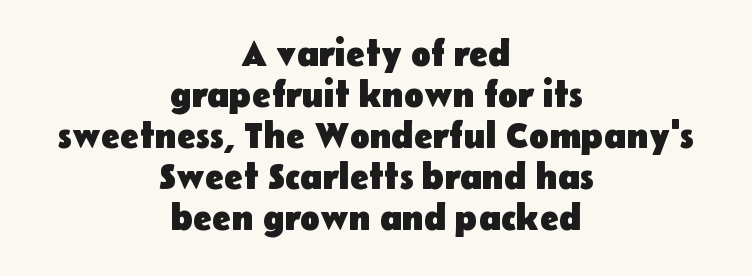
Bold? Absolutely — the strokes are thick and heavy. Only glyphs here, with clear space below each row. Is the block centered? Yes — each line is placed symmetrically about the middle. The passage shown is typed in a proportional face where columns would drift.
